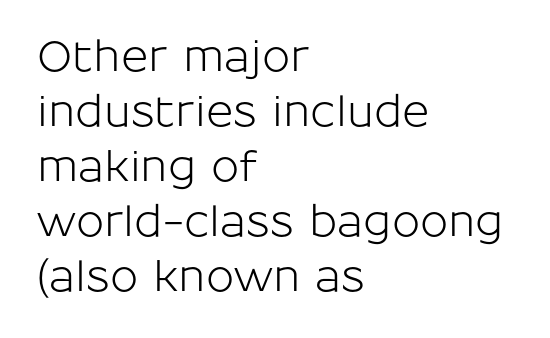
Q: Is the text italic (slanted)? A: No, it is upright.
Q: Is the typeface a serif or a sans-serif typeface? A: Sans-serif.
Q: Is the text underlined? A: No.
Q: How is the paragraph aligned? A: Left-aligned.
Q: Is the spacing between letters normal or unusually wide? A: Normal.
Q: Is the spacing between lines tight, normal or loose? A: Normal.
Q: Width (condensed, normal, or wide)? A: Normal.
Q: Stroke contrast? A: Low.
Q: x-height? A: Medium.
Q: Monospaced? A: No.
